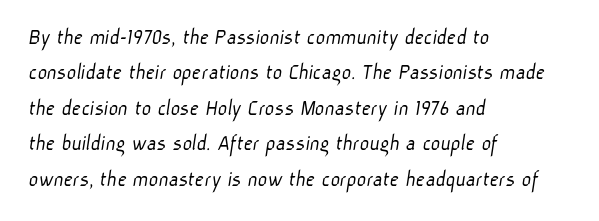
{"bold": "no", "underline": "no", "align": "left", "line_spacing": "normal", "line_spacing_ratio": 1.54, "letter_spacing": "normal", "letter_spacing_em": 0.0, "glyph_px": 23}
